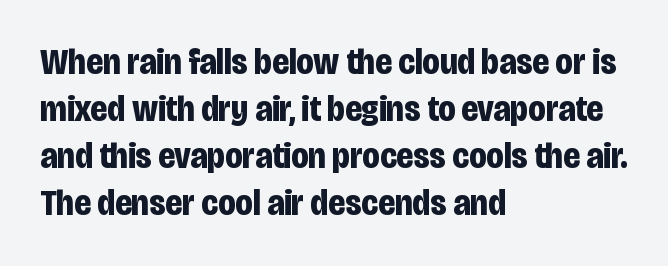
The paragraph shown leans on its left margin. The rendering keeps characters at their native spacing. The typesetting leans heavy: a genuine bold. Check the space under the baseline: it is left empty. The rendering shows plain stroke endings on the letterforms — a sans-serif design. Leading matches the norm, producing a regular column.
